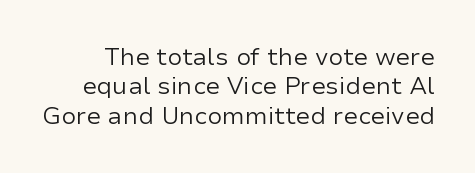
The face looks like a standard text weight, possibly lighter. Unmarked baselines from the first word to the last. The specimen reads as upright at a glance. This sample uses plain, unmodified letter spacing.
